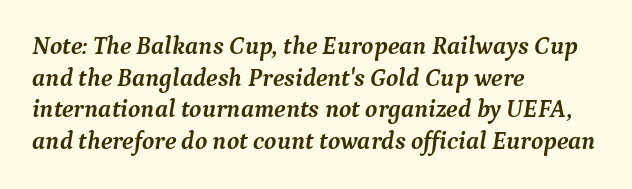
{"italic": "yes", "lean": "right", "slant_degrees": 9, "bold": "yes", "underline": "no", "align": "left", "line_spacing": "normal", "line_spacing_ratio": 1.27, "letter_spacing": "normal", "letter_spacing_em": 0.0, "glyph_px": 25}
